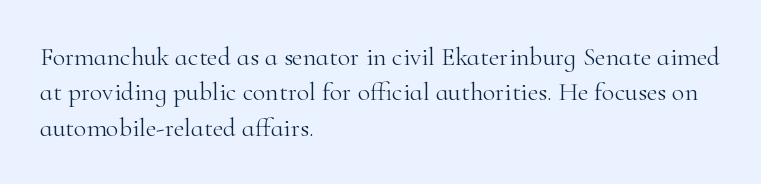
Vertically, the passage feels balanced, rows spaced as you'd expect. No italicization has been applied; the sample stays upright. A bare baseline throughout the passage. Think standard paragraph weight, or any step lighter than that.
